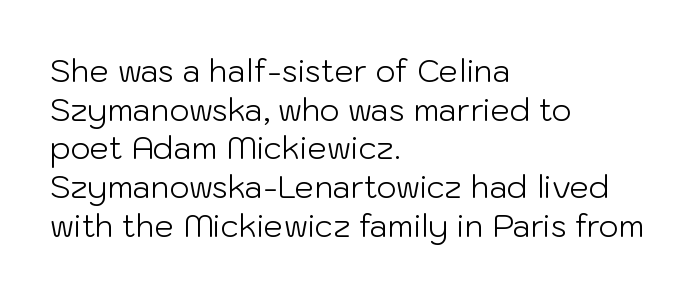
The image shows 31 px light sans-serif type, upright; set left-aligned, normal line spacing (1.25x), normal letter spacing, not underlined; low stroke contrast and a medium x-height.
